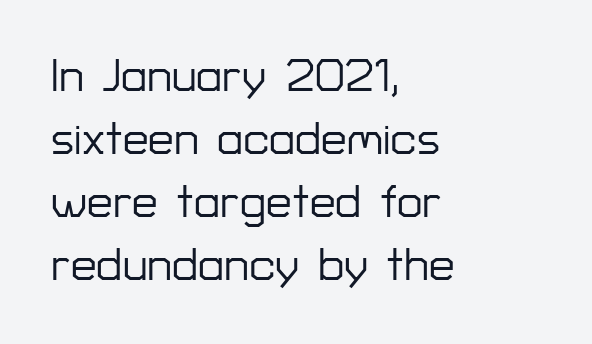
{"serif": "no", "italic": "no", "width": "normal", "stroke_contrast": "low", "x_height": "medium", "monospaced": "no", "underline": "no", "align": "left", "line_spacing": "normal", "line_spacing_ratio": 1.37, "letter_spacing": "normal", "letter_spacing_em": 0.0, "glyph_px": 46}
